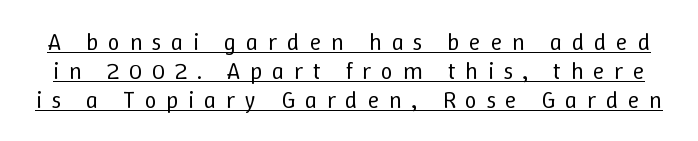
{"italic": "no", "bold": "no", "underline": "yes", "line_spacing_ratio": 1.2, "letter_spacing": "wide", "letter_spacing_em": 0.4, "glyph_px": 24}
